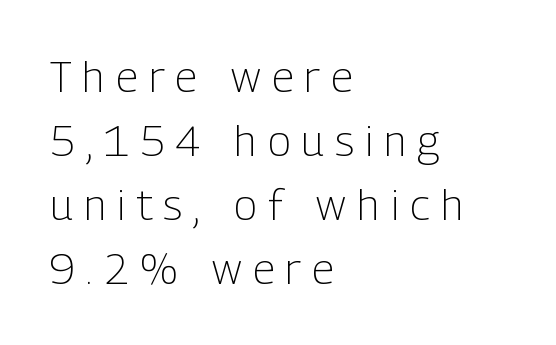
Stems here are at most as thick as an everyday book face. The space beneath each line is pristine and unruled. Glyph-to-glyph distance is far greater than everyday printed text. The compositor pushed each line to the left boundary.
